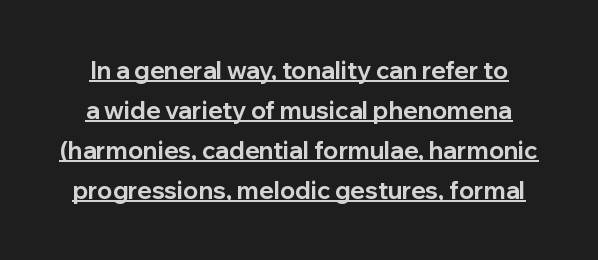
The image shows 24 px bold type, upright; set normal line spacing (1.66x), normal letter spacing, underlined.
